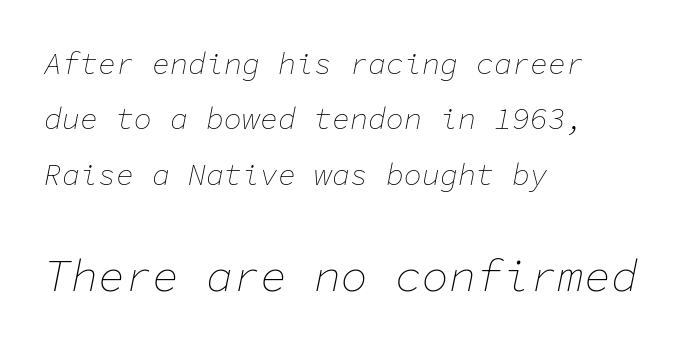
Q: Is the text bold? A: No.
Q: Is the text italic (slanted)? A: Yes, it leans right by about 11 degrees.
Q: Is the text underlined? A: No.
Q: How is the paragraph aligned? A: Left-aligned.
Q: Is the spacing between letters normal or unusually wide? A: Normal.
Q: Which block of text is set in a larger size, the first (top) or the second (bottom)? A: The second (bottom) one.
Q: Width (condensed, normal, or wide)? A: Normal.
Q: Stroke contrast? A: Low.
Q: x-height? A: Medium.
Q: Monospaced? A: Yes.
